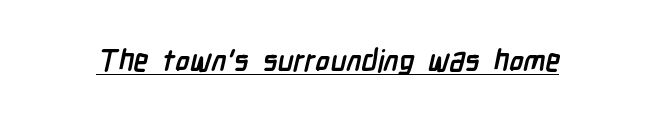
The image shows 30 px semibold, condensed sans-serif type; set normal letter spacing, underlined; low stroke contrast and a medium x-height.
